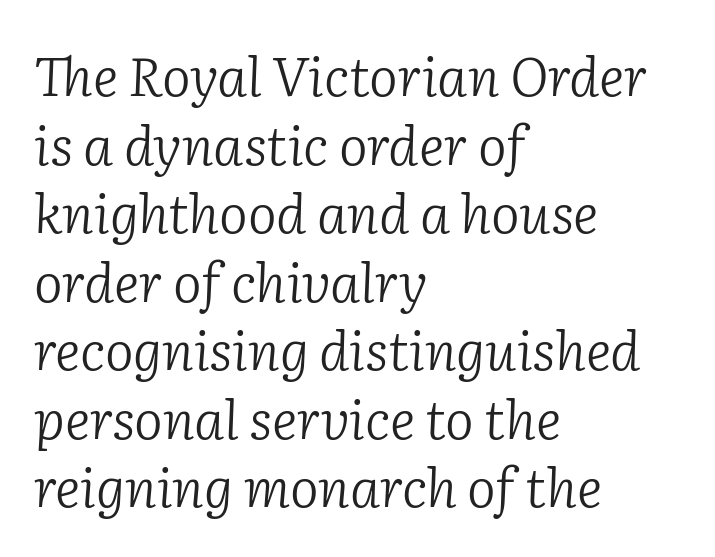
If you drew a line through each stem, it would be angled. The cut favours lightness, reaching ordinary text weight at its darkest. The text block is weighted toward the left margin, trailing off unevenly rightward. These lines are rendered in a variable-pitch font. The passage shown stacks its lines at a standard gap. Note: serifs present on the glyphs.
